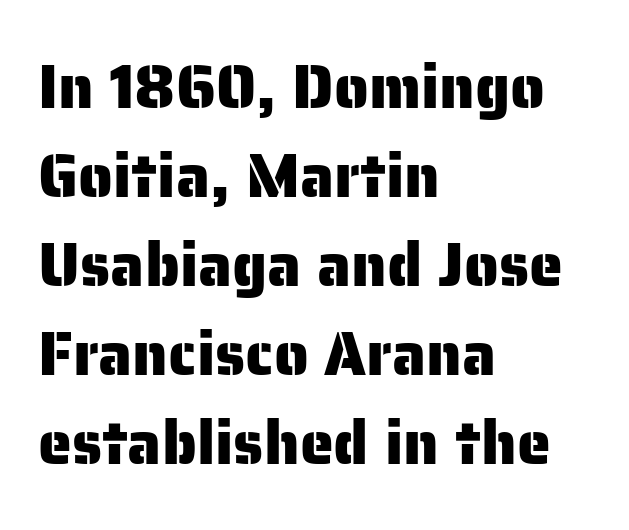
The image shows 61 px sans-serif type, upright; set left-aligned, normal line spacing (1.46x), normal letter spacing, not underlined; low stroke contrast and a medium x-height.
